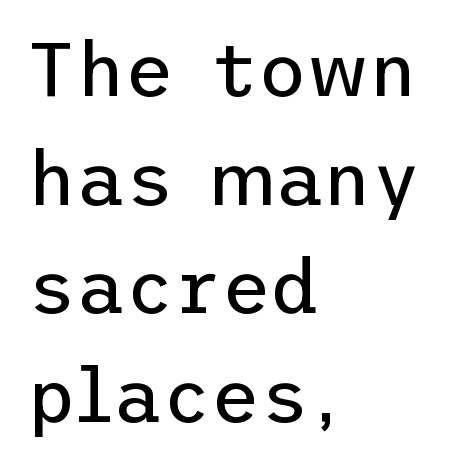
A normal amount of white space separates one row of letters from the next. It's the straight-up-and-down kind of type. These glyphs show unthickened strokes, regular width or finer. There is no visible air inserted between adjacent glyphs.
